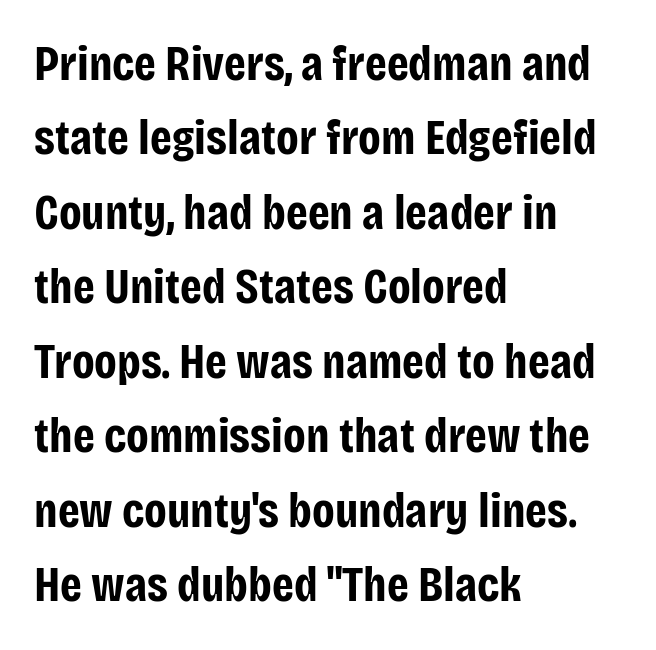
Q: Is the text bold? A: Yes.
Q: Is the text italic (slanted)? A: No, it is upright.
Q: Is the typeface a serif or a sans-serif typeface? A: Sans-serif.
Q: Is the text underlined? A: No.
Q: How is the paragraph aligned? A: Left-aligned.
Q: Is the spacing between letters normal or unusually wide? A: Normal.
Q: Is the spacing between lines tight, normal or loose? A: Normal.
Q: Width (condensed, normal, or wide)? A: Condensed.
Q: Stroke contrast? A: Low.
Q: x-height? A: Large.
Q: Monospaced? A: No.
